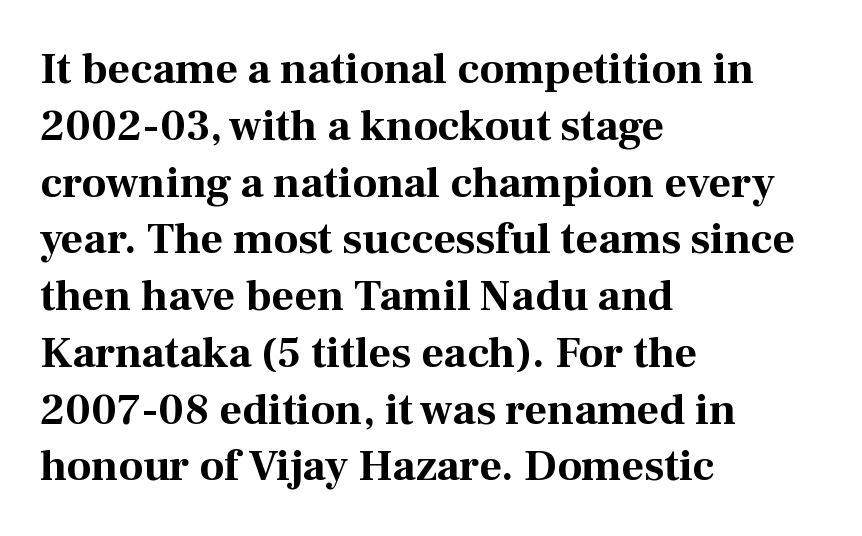
Q: Is the text bold? A: Yes.
Q: Is the text italic (slanted)? A: No, it is upright.
Q: Is the typeface a serif or a sans-serif typeface? A: Serif.
Q: Is the text underlined? A: No.
Q: How is the paragraph aligned? A: Left-aligned.
Q: Is the spacing between letters normal or unusually wide? A: Normal.
Q: Is the spacing between lines tight, normal or loose? A: Normal.
Q: Width (condensed, normal, or wide)? A: Normal.
Q: Stroke contrast? A: Medium.
Q: x-height? A: Medium.
Q: Monospaced? A: No.
